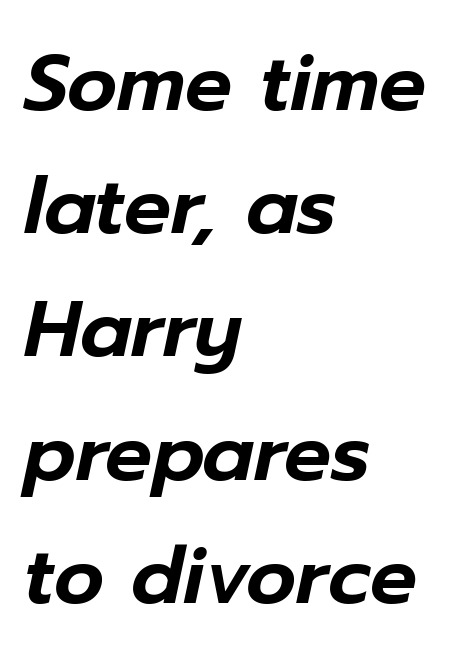
Is the type slanted? Yes — the strokes lean at a clear angle. Notice how the passage keeps a crisp vertical edge on the left only. The rendering uses natural spacing where letterforms have individual widths. The space beneath each line is pristine and unruled. Words appear dense and cohesive because spacing is normal.
